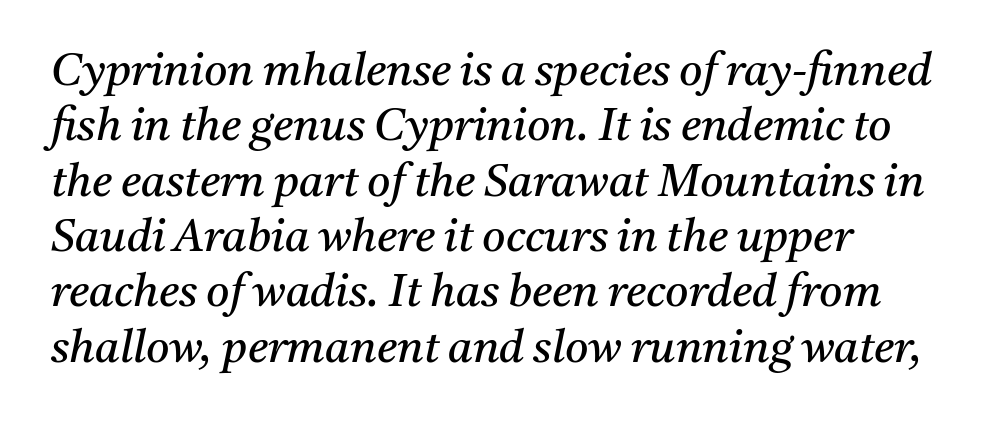
{"serif": "yes", "italic": "yes", "lean": "right", "slant_degrees": 11, "bold": "no", "weight": "regular", "width": "normal", "stroke_contrast": "medium", "x_height": "medium", "monospaced": "no", "underline": "no", "align": "left", "line_spacing_ratio": 1.23, "letter_spacing": "normal", "letter_spacing_em": 0.0, "glyph_px": 45}
